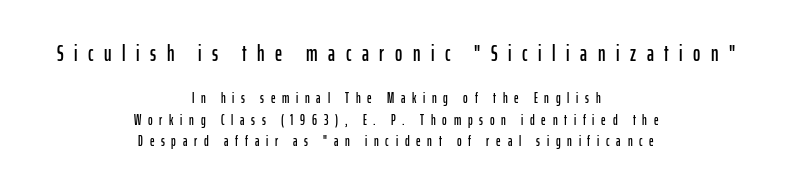
{"italic": "no", "underline": "no", "align": "center", "line_spacing": "normal", "line_spacing_ratio": 1.53, "letter_spacing": "wide", "letter_spacing_em": 0.48, "larger_block": "first", "size_ratio": 1.57, "glyph_px": 22}
